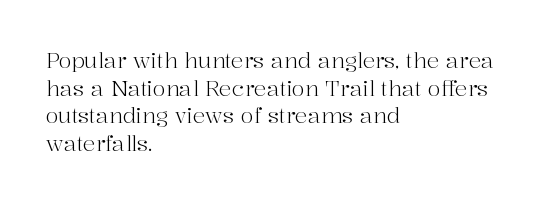
The image shows 21 px text type, upright; set left-aligned, normal line spacing (1.32x), normal letter spacing, not underlined.
